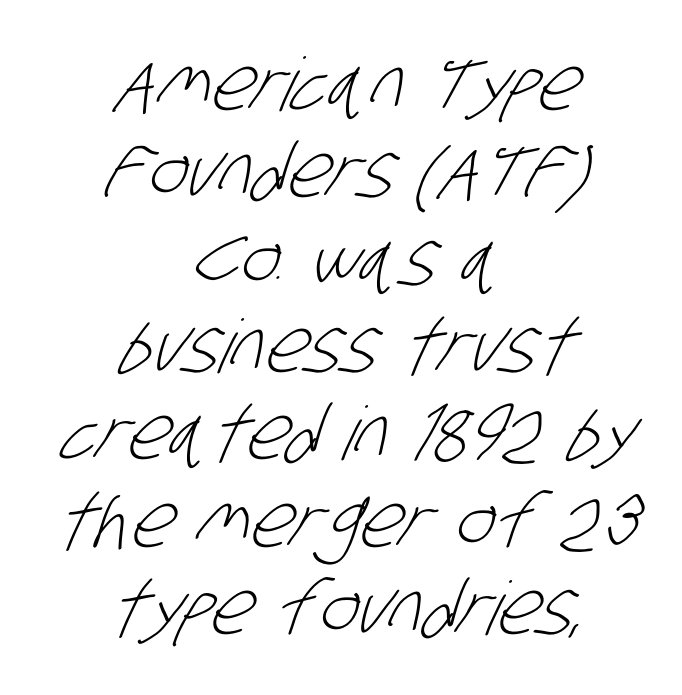
The image shows 74 px light, condensed sans-serif type; set centered, line spacing 1.18x, normal letter spacing, not underlined; low stroke contrast and a large x-height.
